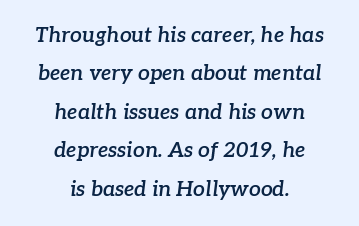
{"italic": "yes", "lean": "right", "slant_degrees": 7, "bold": "semi", "underline": "no", "align": "center", "line_spacing_ratio": 1.83, "letter_spacing": "normal", "letter_spacing_em": 0.0, "glyph_px": 21}
